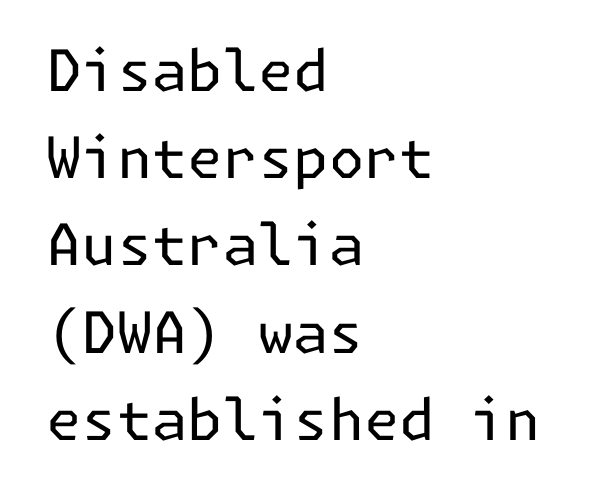
The image shows 57 px regular-weight sans-serif type, upright; set left-aligned, normal line spacing (1.53x), normal letter spacing, not underlined; low stroke contrast and a medium x-height.
